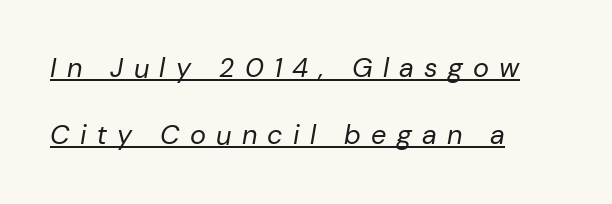
Q: Is the text bold? A: No.
Q: Is the text italic (slanted)? A: Yes, it leans right by about 10 degrees.
Q: Is the text underlined? A: Yes.
Q: How is the paragraph aligned? A: Left-aligned.
Q: Is the spacing between letters normal or unusually wide? A: Unusually wide.
Q: Is the spacing between lines tight, normal or loose? A: Loose.
